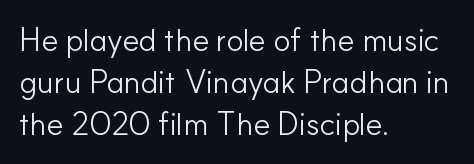
You can tell from the bare stems that sans-serif type was used. The passage shown is not bold in any degree. These lines keep a tight, regular rhythm from letter to letter. A roman cut, with each character standing at attention. Looks like regular typesetting: each glyph gets only the width it needs. The passage shown stacks its lines at a standard gap.
